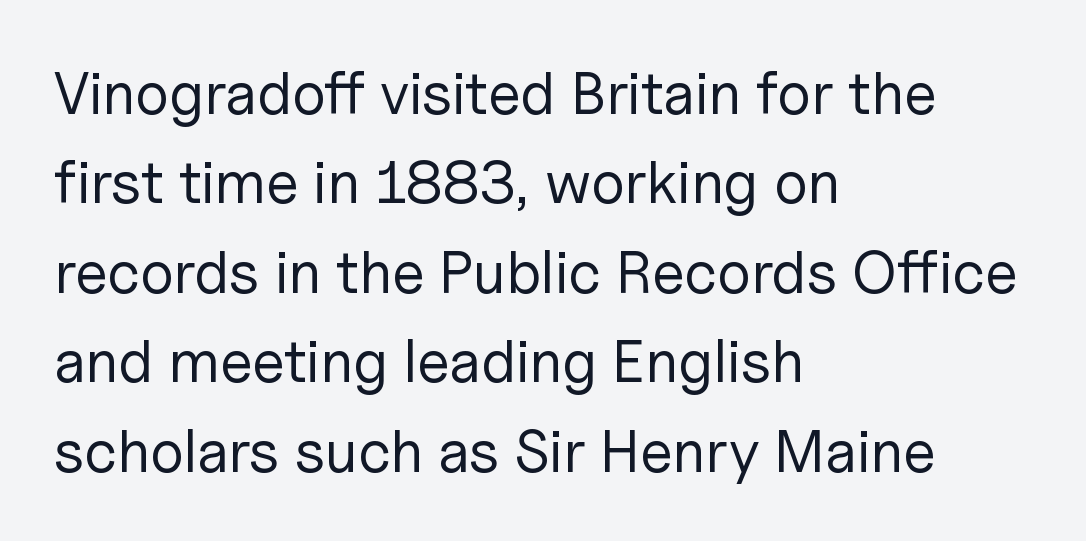
{"serif": "no", "italic": "no", "bold": "no", "weight": "regular", "width": "normal", "stroke_contrast": "low", "x_height": "medium", "monospaced": "no", "underline": "no", "align": "left", "line_spacing": "normal", "line_spacing_ratio": 1.49, "letter_spacing": "normal", "letter_spacing_em": 0.0, "glyph_px": 60}
